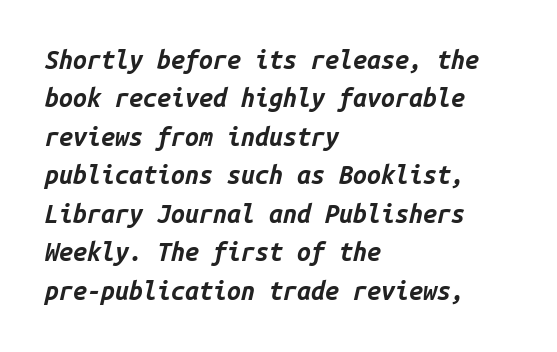
Q: Is the text bold? A: Yes.
Q: Is the text italic (slanted)? A: Yes, it leans right by about 14 degrees.
Q: Is the text underlined? A: No.
Q: How is the paragraph aligned? A: Left-aligned.
Q: Is the spacing between letters normal or unusually wide? A: Normal.
Q: Is the spacing between lines tight, normal or loose? A: Normal.
